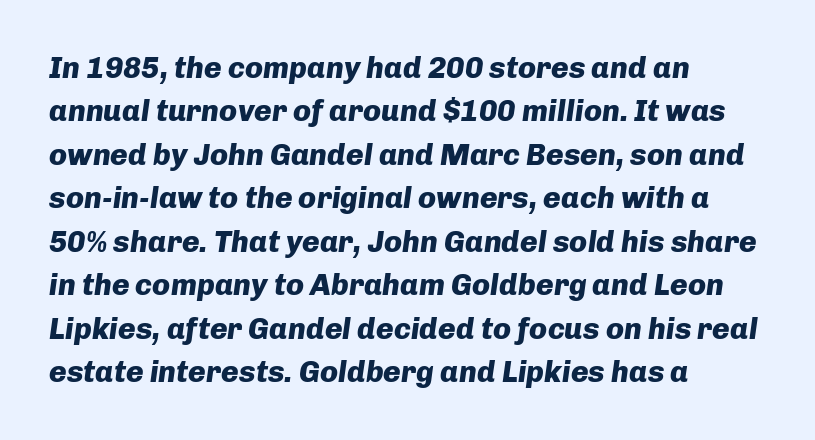
Reading down the column, the eye jumps a familiar distance to each next line. An italicized treatment has been applied to the whole sample. Is this a fixed-width face? No — the glyphs have proportional, varying widths. In terms of letterspacing, this is plain default setting. The gap between lines stays unmarked. Typesetter's note: full bold, strokes at maximum text heaviness.
